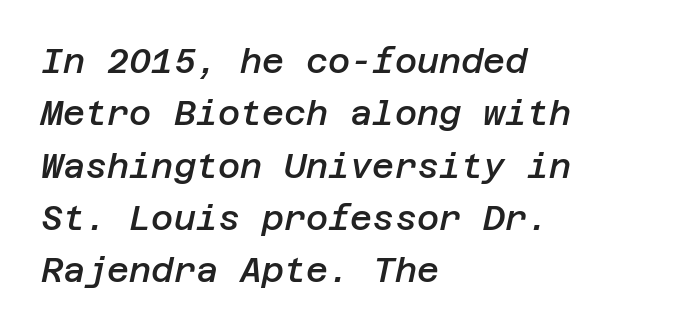
The image shows 34 px semibold type, italic (leaning right); set left-aligned, normal line spacing (1.54x), normal letter spacing, not underlined; low stroke contrast and a large x-height.
